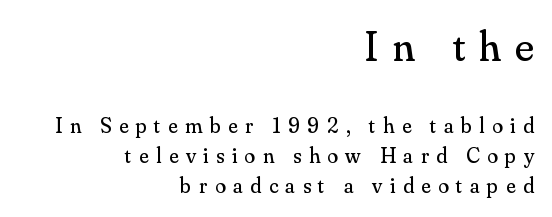
{"serif": "yes", "italic": "no", "bold": "no", "weight": "regular", "width": "normal", "stroke_contrast": "medium", "x_height": "small", "monospaced": "no", "underline": "no", "align": "right", "line_spacing": "normal", "line_spacing_ratio": 1.36, "letter_spacing": "wide", "letter_spacing_em": 0.34, "larger_block": "first", "size_ratio": 1.95, "glyph_px": 43}
